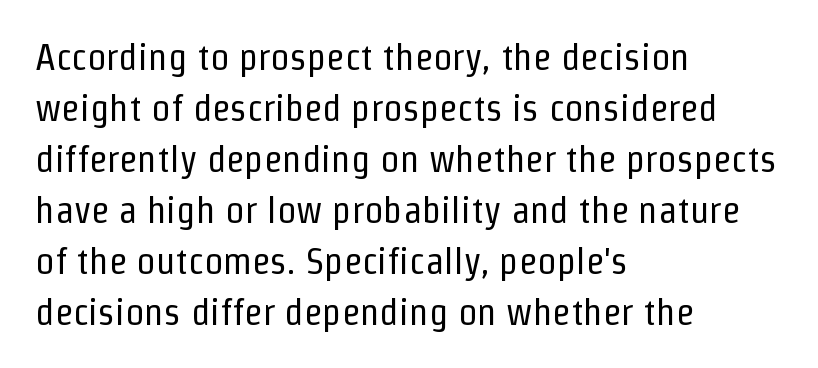
{"serif": "no", "italic": "no", "bold": "no", "weight": "regular", "width": "condensed", "stroke_contrast": "low", "x_height": "medium", "monospaced": "no", "underline": "no", "align": "left", "line_spacing": "normal", "line_spacing_ratio": 1.34, "letter_spacing": "normal", "letter_spacing_em": 0.0, "glyph_px": 38}
